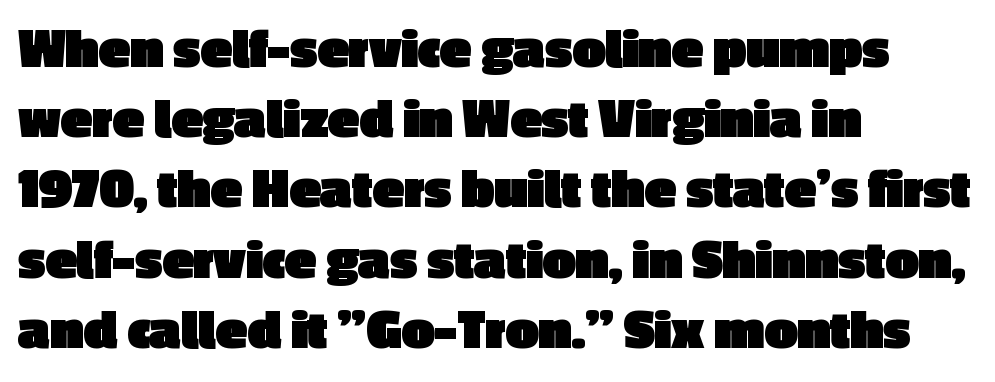
{"serif": "no", "italic": "no", "bold": "yes", "weight": "heavy", "width": "normal", "x_height": "medium", "monospaced": "no", "underline": "no", "align": "left", "line_spacing_ratio": 1.21, "letter_spacing": "normal", "letter_spacing_em": 0.0, "glyph_px": 58}
